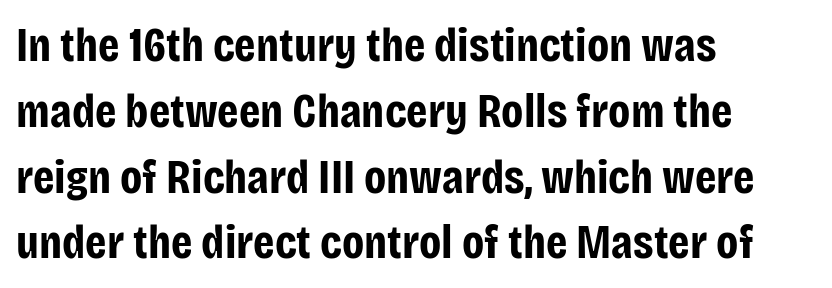
Q: Is the text bold? A: Yes.
Q: Is the text italic (slanted)? A: No, it is upright.
Q: Is the typeface a serif or a sans-serif typeface? A: Sans-serif.
Q: Is the text underlined? A: No.
Q: How is the paragraph aligned? A: Left-aligned.
Q: Is the spacing between letters normal or unusually wide? A: Normal.
Q: Is the spacing between lines tight, normal or loose? A: Normal.
Q: Width (condensed, normal, or wide)? A: Condensed.
Q: Stroke contrast? A: Low.
Q: x-height? A: Large.
Q: Monospaced? A: No.
